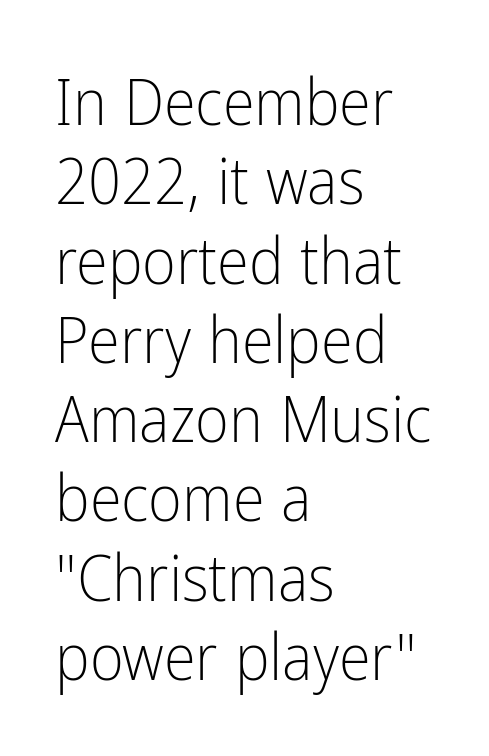
{"serif": "no", "italic": "no", "bold": "no", "weight": "light", "width": "condensed", "stroke_contrast": "low", "x_height": "medium", "monospaced": "no", "underline": "no", "align": "left", "line_spacing_ratio": 1.22, "letter_spacing": "normal", "letter_spacing_em": 0.0, "glyph_px": 65}
